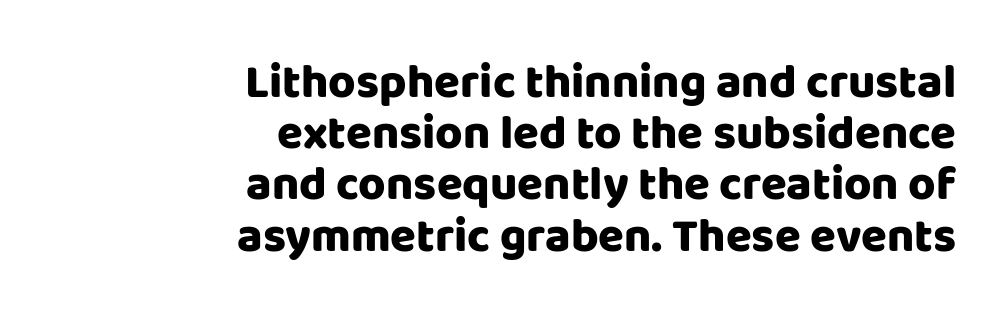
Rendered with straight, roman letterforms. Descender tails drop into unmarked territory. You could call the tracking neutral — neither tight nor loose. The lines are quadded right. A typesetter would call this leading minimal, almost set solid.
